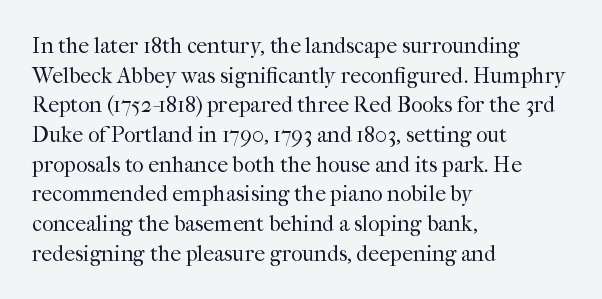
Q: Is the text bold? A: No.
Q: Is the text italic (slanted)? A: No, it is upright.
Q: Is the text underlined? A: No.
Q: How is the paragraph aligned? A: Left-aligned.
Q: Is the spacing between letters normal or unusually wide? A: Normal.
Q: Is the spacing between lines tight, normal or loose? A: Normal.
